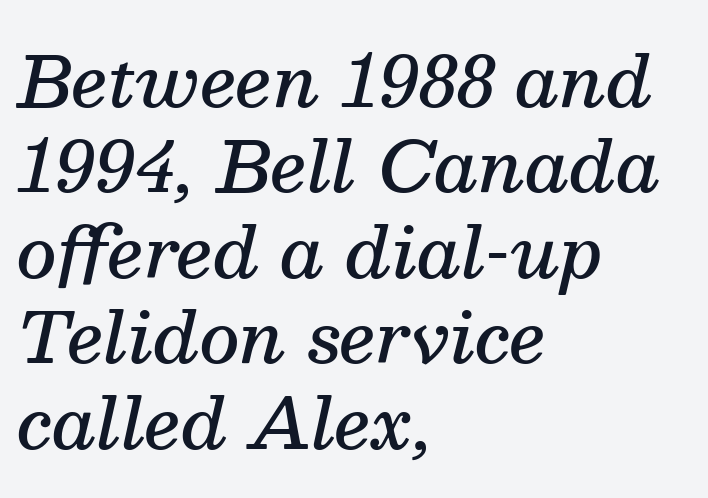
Q: Is the text bold? A: Semi-bold.
Q: Is the text italic (slanted)? A: Yes, it leans right by about 13 degrees.
Q: Is the typeface a serif or a sans-serif typeface? A: Serif.
Q: Is the text underlined? A: No.
Q: How is the paragraph aligned? A: Left-aligned.
Q: Is the spacing between letters normal or unusually wide? A: Normal.
Q: Width (condensed, normal, or wide)? A: Normal.
Q: Stroke contrast? A: Medium.
Q: x-height? A: Medium.
Q: Monospaced? A: No.
